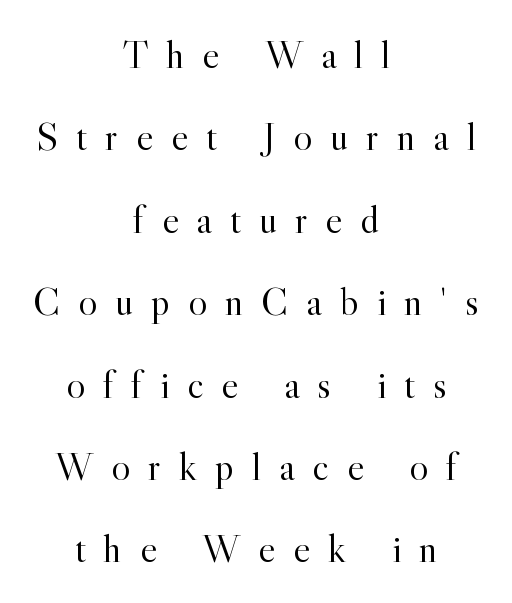
{"serif": "yes", "italic": "no", "bold": "no", "weight": "light", "width": "normal", "x_height": "small", "monospaced": "no", "underline": "no", "align": "center", "line_spacing": "loose", "line_spacing_ratio": 2.06, "letter_spacing": "wide", "letter_spacing_em": 0.45, "glyph_px": 40}
